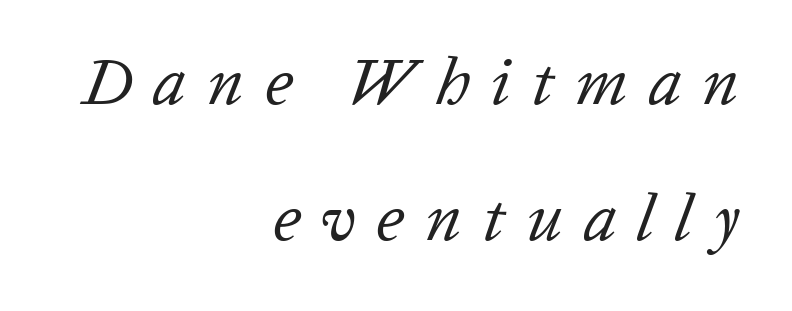
The leading is generous, giving the passage an open texture. Reading down the block, your eye finds every line finishing at a fixed right position. Is this a fixed-width face? No — the glyphs have proportional, varying widths. The specimen reads as italic at a glance. Tracking value appears strongly positive — letters spread wide. Summary of weight: not heavy and not bold.
